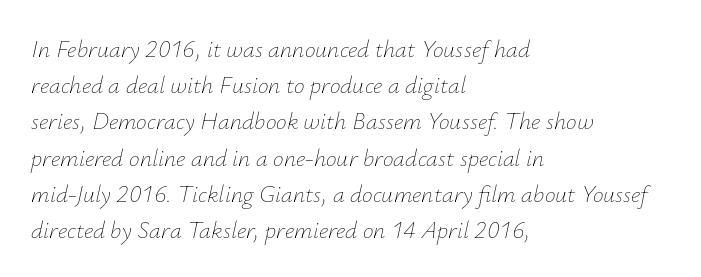
{"italic": "yes", "lean": "right", "slant_degrees": 12, "bold": "no", "underline": "no", "align": "left", "line_spacing": "normal", "line_spacing_ratio": 1.51, "letter_spacing": "normal", "letter_spacing_em": 0.0, "glyph_px": 24}
